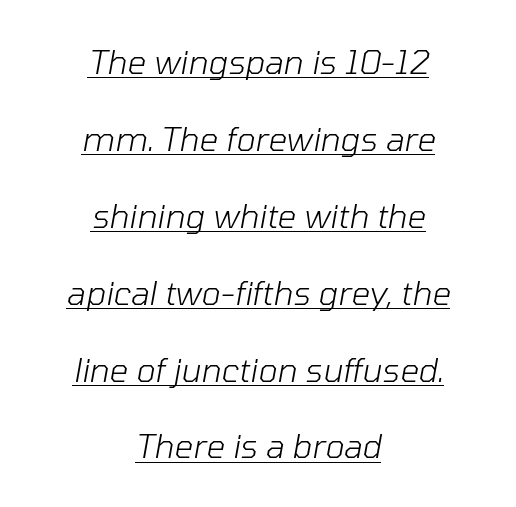
Q: Is the text bold? A: No.
Q: Is the text italic (slanted)? A: Yes, it leans right by about 10 degrees.
Q: Is the text underlined? A: Yes.
Q: How is the paragraph aligned? A: Centered.
Q: Is the spacing between letters normal or unusually wide? A: Normal.
Q: Is the spacing between lines tight, normal or loose? A: Loose.
Q: Width (condensed, normal, or wide)? A: Normal.
Q: Stroke contrast? A: Low.
Q: x-height? A: Medium.
Q: Monospaced? A: No.
